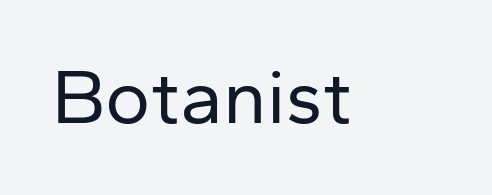
{"serif": "no", "italic": "no", "bold": "no", "weight": "regular", "width": "normal", "stroke_contrast": "low", "x_height": "medium", "monospaced": "no", "underline": "no", "letter_spacing": "normal", "letter_spacing_em": 0.0, "glyph_px": 77}
